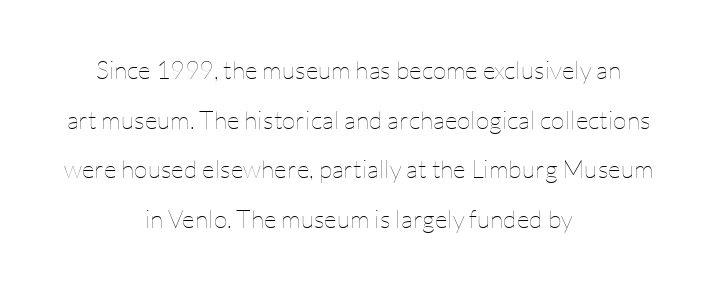
The image shows 25 px text type, upright; set centered, loose line spacing (1.99x), normal letter spacing, not underlined.
